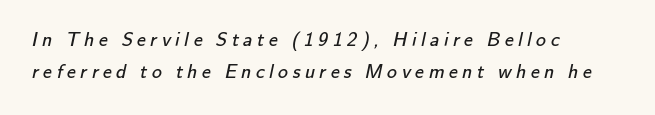
The image shows 20 px text type; set left-aligned, normal line spacing (1.62x), unusually wide letter spacing (+0.22 em), not underlined.
